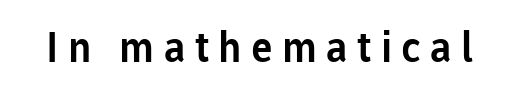
{"serif": "no", "italic": "no", "width": "normal", "stroke_contrast": "low", "x_height": "medium", "monospaced": "no", "underline": "no", "letter_spacing": "wide", "letter_spacing_em": 0.22, "glyph_px": 42}
